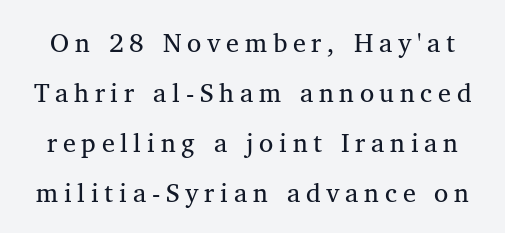
The image shows 26 px text type, upright; set loose line spacing (1.92x), unusually wide letter spacing (+0.22 em), not underlined.
